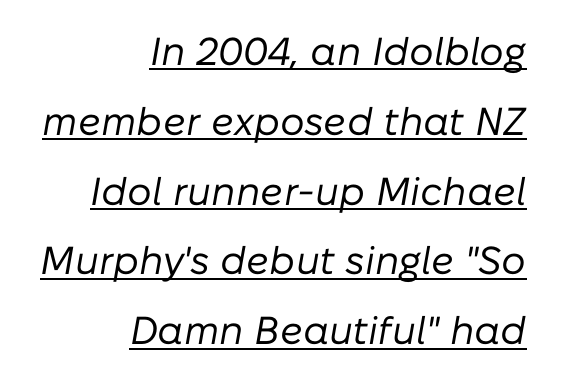
Q: Is the text bold? A: No.
Q: Is the text italic (slanted)? A: Yes, it leans right by about 10 degrees.
Q: Is the text underlined? A: Yes.
Q: How is the paragraph aligned? A: Right-aligned.
Q: Is the spacing between letters normal or unusually wide? A: Normal.
Q: Width (condensed, normal, or wide)? A: Normal.
Q: Stroke contrast? A: Low.
Q: x-height? A: Medium.
Q: Monospaced? A: No.
